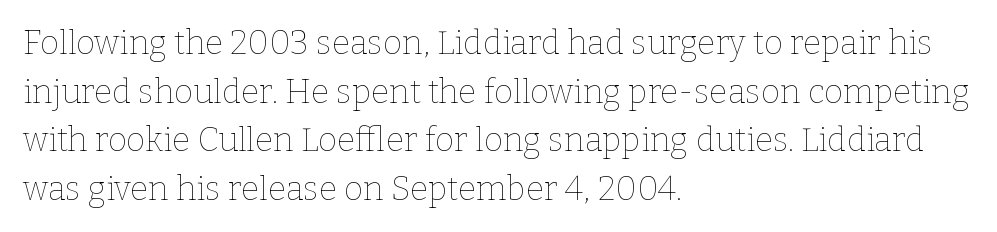
Q: Is the text bold? A: No.
Q: Is the text italic (slanted)? A: No, it is upright.
Q: Is the text underlined? A: No.
Q: How is the paragraph aligned? A: Left-aligned.
Q: Is the spacing between letters normal or unusually wide? A: Normal.
Q: Is the spacing between lines tight, normal or loose? A: Normal.
Q: Width (condensed, normal, or wide)? A: Normal.
Q: Stroke contrast? A: Low.
Q: x-height? A: Medium.
Q: Monospaced? A: No.
